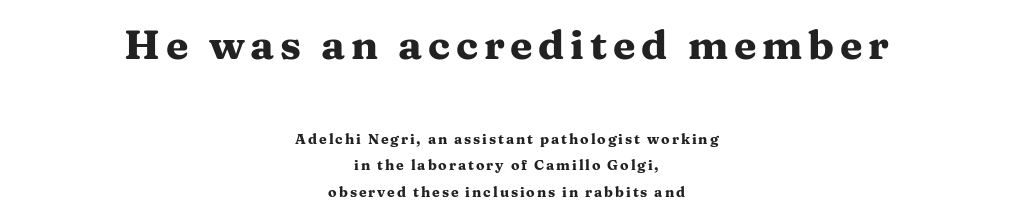
Every character sits straight up, as roman type does. The face used here is proportionally spaced, like ordinary book or web type. The rendering shrinks the type as you move from the upper chunk to the lower. Weight check: bold — yes, fully.
